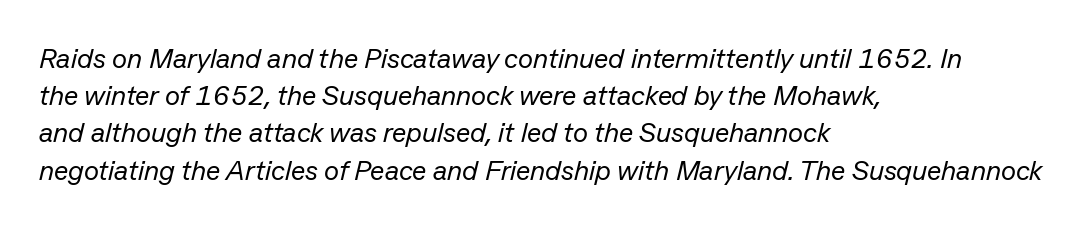
The image shows 28 px regular-weight type, italic (leaning right); set left-aligned, normal line spacing (1.33x), normal letter spacing, not underlined; low stroke contrast and a medium x-height.
